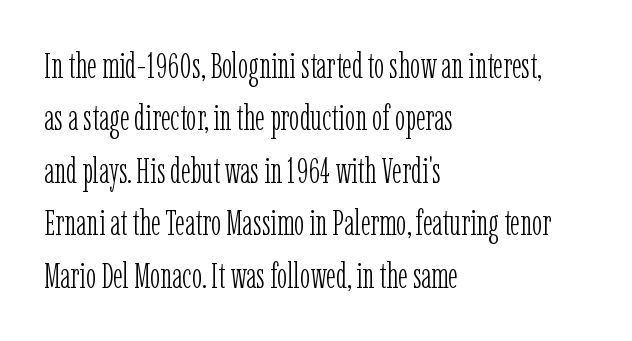
{"serif": "yes", "italic": "no", "bold": "no", "weight": "light", "width": "condensed", "stroke_contrast": "low", "x_height": "medium", "monospaced": "no", "underline": "no", "align": "left", "line_spacing": "normal", "line_spacing_ratio": 1.5, "letter_spacing": "normal", "letter_spacing_em": 0.0, "glyph_px": 35}
